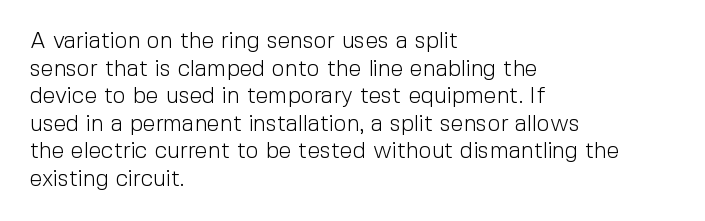
The image shows 23 px text type, upright; set left-aligned, line spacing 1.2x, normal letter spacing, not underlined.
